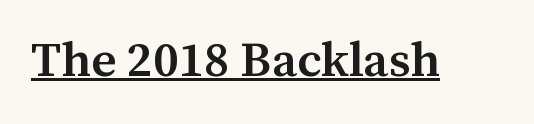
The words here are underlined. The face used here is seriffed, in the tradition of book romans. Typesetter's note: demi weight, one step under bold. Honestly, the letter spacing is just normal — you wouldn't notice it. Rendered with straight, roman letterforms.
